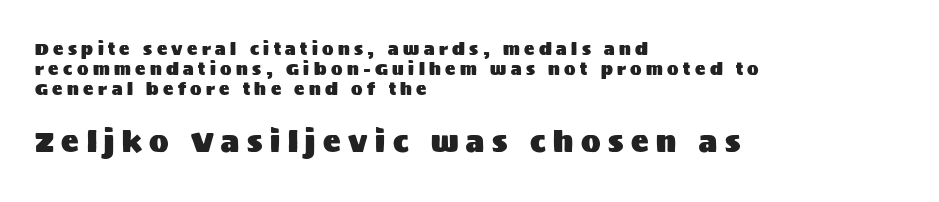
Q: Is the text italic (slanted)? A: No, it is upright.
Q: Is the typeface a serif or a sans-serif typeface? A: Sans-serif.
Q: Is the text underlined? A: No.
Q: How is the paragraph aligned? A: Left-aligned.
Q: Is the spacing between letters normal or unusually wide? A: Unusually wide.
Q: Which block of text is set in a larger size, the first (top) or the second (bottom)? A: The second (bottom) one.
Q: Width (condensed, normal, or wide)? A: Normal.
Q: Stroke contrast? A: Medium.
Q: x-height? A: Large.
Q: Monospaced? A: No.
